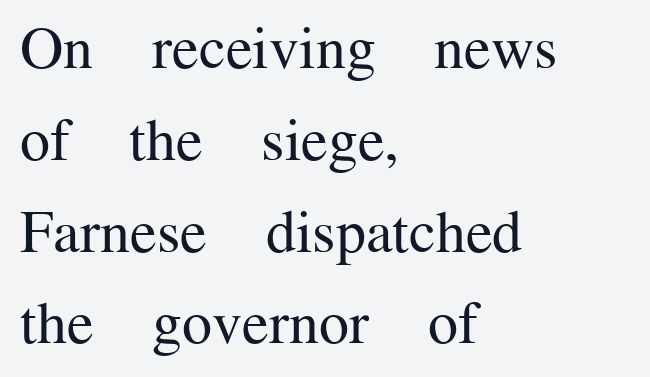
The rendering anchors every line to the left-hand side. This rendering leaves character spacing at its baseline value. Underline: absent. The face looks like a standard text weight, possibly lighter. The designer went with a serif here, giving each stem small feet. One glance says typical: line gaps are just what's usual.
